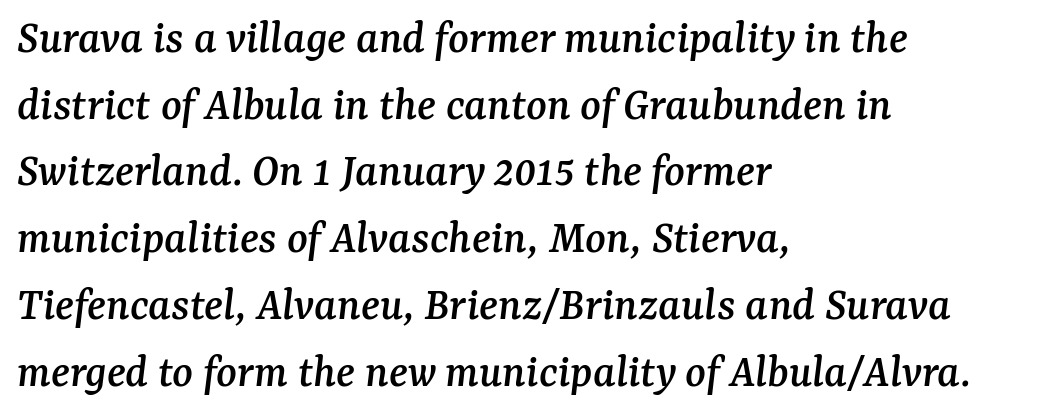
Q: Is the text italic (slanted)? A: Yes, it leans right by about 7 degrees.
Q: Is the typeface a serif or a sans-serif typeface? A: Serif.
Q: Is the text underlined? A: No.
Q: How is the paragraph aligned? A: Left-aligned.
Q: Is the spacing between letters normal or unusually wide? A: Normal.
Q: Is the spacing between lines tight, normal or loose? A: Normal.
Q: Width (condensed, normal, or wide)? A: Normal.
Q: Stroke contrast? A: Medium.
Q: x-height? A: Medium.
Q: Monospaced? A: No.
